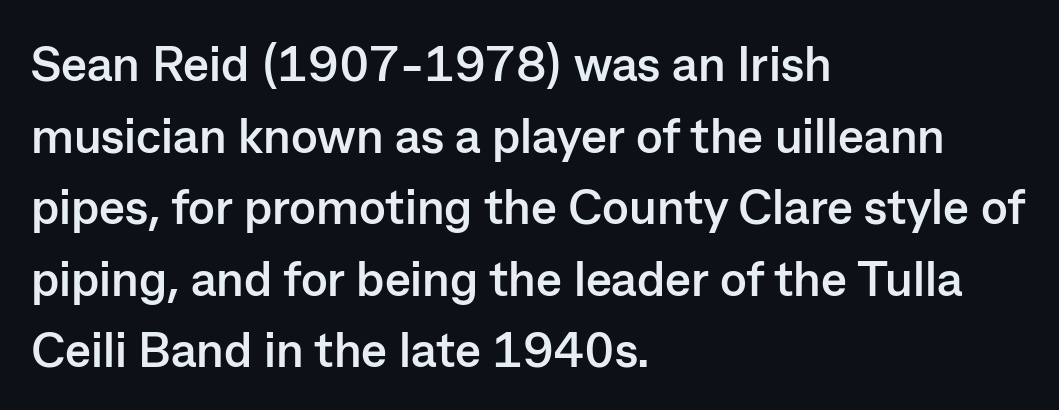
The rag falls on the right side of this text block. No extra tracking has been applied to these lines. Check the space under the baseline: it is left empty. The letters advance in unequal steps, a hallmark of proportional type.
